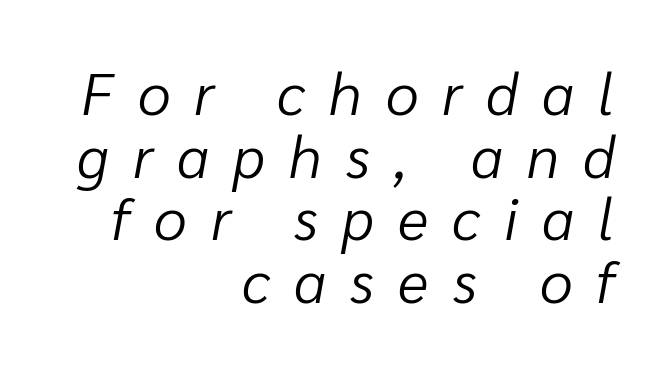
The image shows 59 px light type, italic (leaning right); set right-aligned, tight line spacing (1.06x), unusually wide letter spacing (+0.41 em), not underlined; low stroke contrast and a medium x-height.
